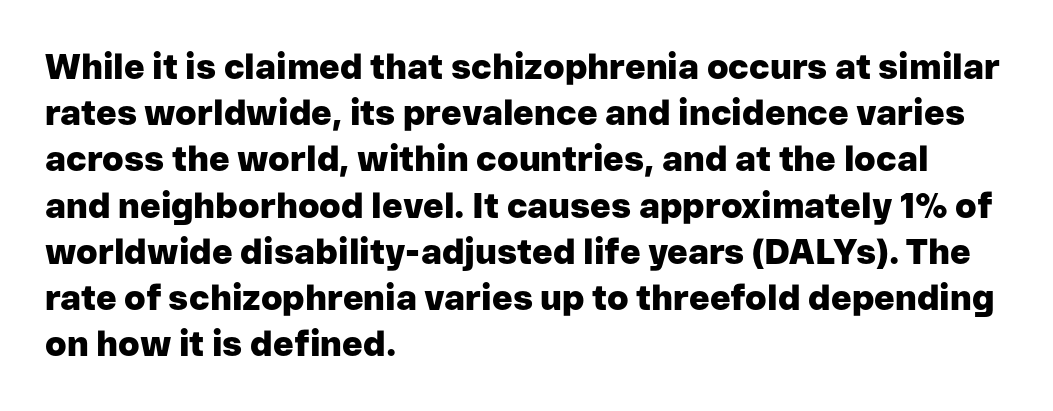
{"serif": "no", "italic": "no", "bold": "yes", "weight": "heavy", "width": "normal", "stroke_contrast": "low", "x_height": "medium", "monospaced": "no", "underline": "no", "align": "left", "line_spacing": "normal", "line_spacing_ratio": 1.32, "letter_spacing": "normal", "letter_spacing_em": 0.0, "glyph_px": 35}
